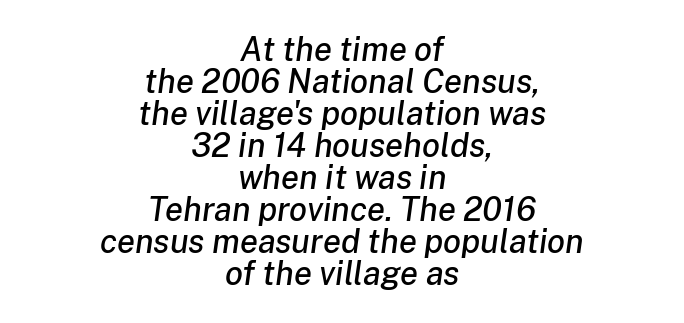
Q: Is the text italic (slanted)? A: Yes, it leans right by about 8 degrees.
Q: Is the text underlined? A: No.
Q: How is the paragraph aligned? A: Centered.
Q: Is the spacing between letters normal or unusually wide? A: Normal.
Q: Is the spacing between lines tight, normal or loose? A: Tight.
Q: Width (condensed, normal, or wide)? A: Normal.
Q: Stroke contrast? A: Low.
Q: x-height? A: Medium.
Q: Monospaced? A: No.
